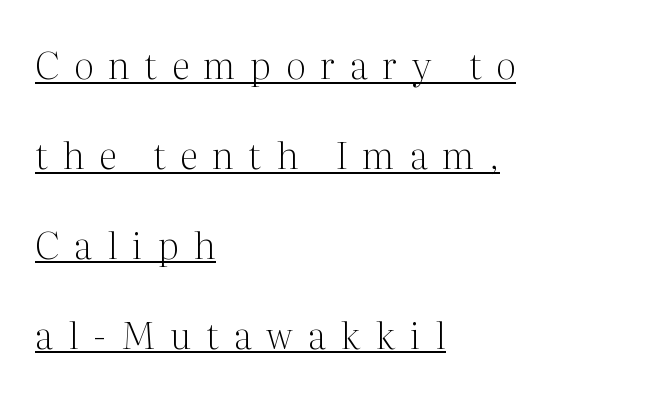
{"serif": "yes", "italic": "no", "bold": "no", "weight": "light", "width": "normal", "stroke_contrast": "medium", "x_height": "medium", "monospaced": "no", "underline": "yes", "align": "left", "line_spacing": "loose", "line_spacing_ratio": 2.43, "letter_spacing": "wide", "letter_spacing_em": 0.4, "glyph_px": 37}
